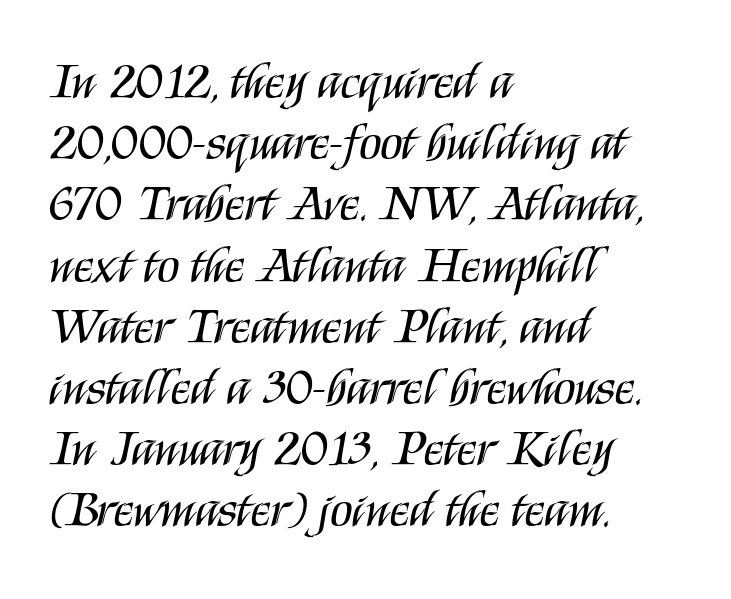
The image shows 51 px regular-weight, condensed sans-serif type; set left-aligned, line spacing 1.2x, normal letter spacing, not underlined; medium stroke contrast and a large x-height.
